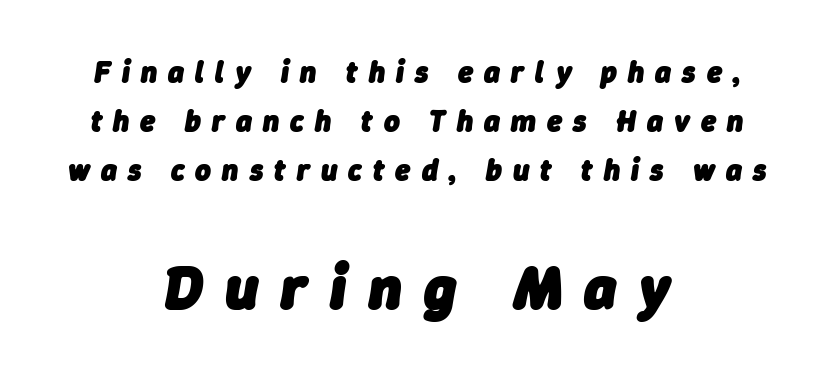
{"italic": "yes", "lean": "right", "slant_degrees": 9, "bold": "yes", "weight": "heavy", "width": "normal", "stroke_contrast": "low", "x_height": "medium", "monospaced": "no", "underline": "no", "align": "center", "line_spacing": "normal", "line_spacing_ratio": 1.63, "letter_spacing": "wide", "letter_spacing_em": 0.37, "larger_block": "second", "size_ratio": 2.03, "glyph_px": 61}
